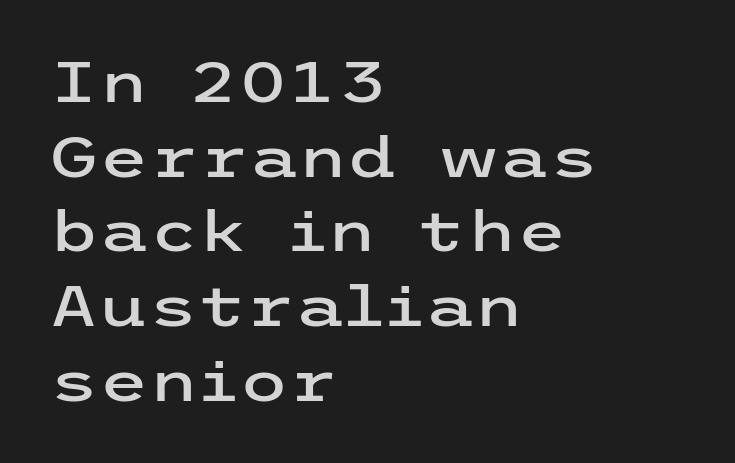
{"serif": "no", "italic": "no", "width": "wide", "stroke_contrast": "low", "x_height": "medium", "underline": "no", "align": "left", "line_spacing": "normal", "line_spacing_ratio": 1.31, "letter_spacing": "normal", "letter_spacing_em": 0.0, "glyph_px": 57}
